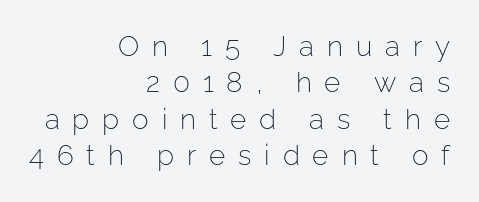
Spacing verdict: proportional, widths tailored to each character. The letters stand straight up with perfectly vertical stems. Nobody drew a line under any word here. Characters follow at a spacing far wider than the type designer built in. These glyphs show unthickened strokes, regular width or finer. The leading is moderate, giving the passage an even texture.
